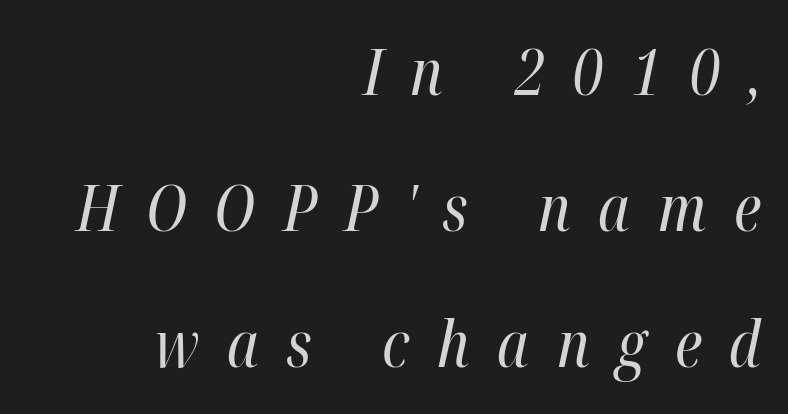
Summary of vertical rhythm: relaxed, with wide interline spacing. Students, note that the glyphs here are deliberately spaced far apart. The lines are quadded right. A typesetter would call this proportional, since set widths differ per character. The face looks like a standard text weight, possibly lighter. Designer's note — italics engaged.
